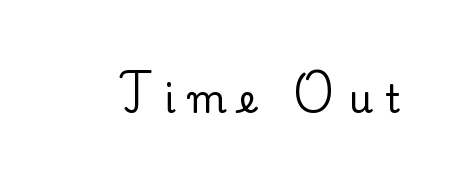
{"serif": "yes", "italic": "no", "width": "normal", "stroke_contrast": "low", "x_height": "small", "monospaced": "no", "underline": "no", "letter_spacing": "wide", "letter_spacing_em": 0.34, "glyph_px": 38}
